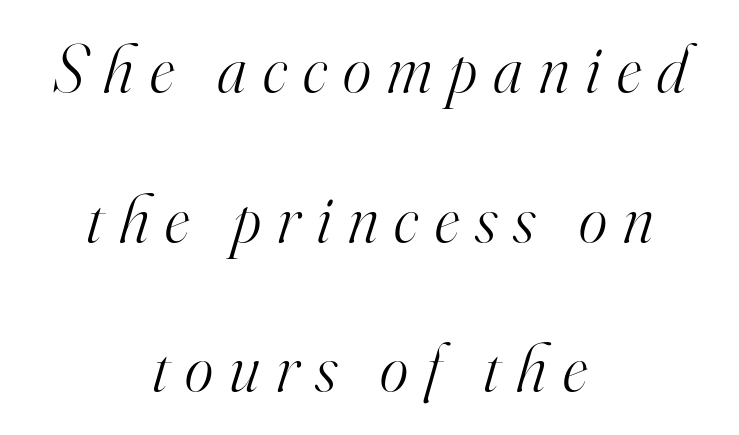
Character widths vary here, with narrow letters taking less room than wide ones. The specimen omits any rule beneath the text block's lines. The letters carry serifs — small finishing strokes at the ends of their stems. Vertically, the passage feels expansive, rows floating well apart. Ink coverage per letter is moderate at most.
